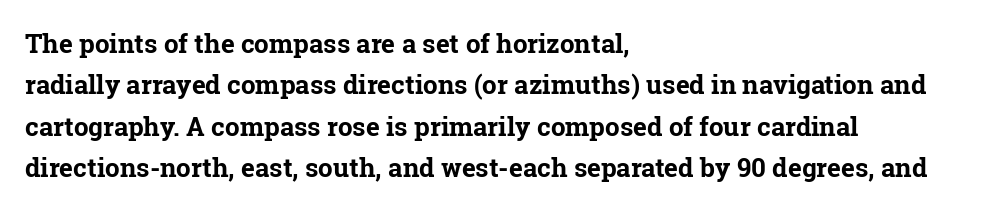
{"italic": "no", "bold": "yes", "underline": "no", "align": "left", "line_spacing": "normal", "line_spacing_ratio": 1.59, "letter_spacing": "normal", "letter_spacing_em": 0.0, "glyph_px": 26}
